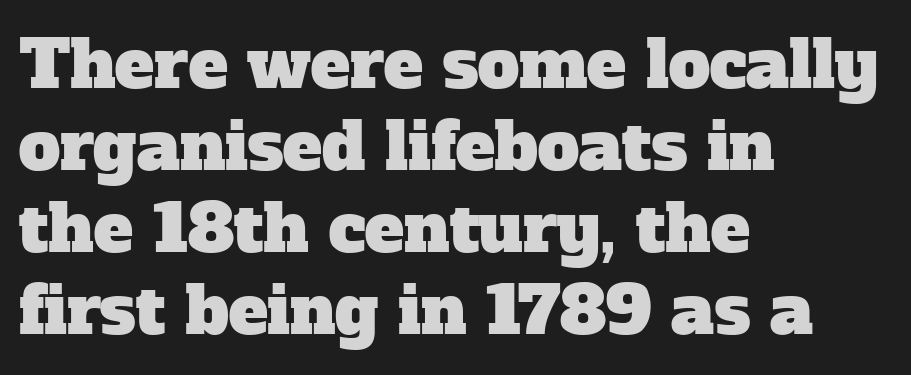
{"serif": "yes", "width": "normal", "stroke_contrast": "low", "x_height": "medium", "monospaced": "no", "underline": "no", "align": "left", "line_spacing_ratio": 1.24, "letter_spacing": "normal", "letter_spacing_em": 0.0, "glyph_px": 66}
